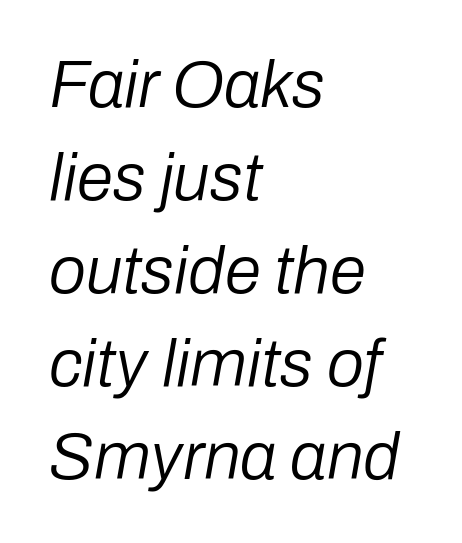
Q: Is the text bold? A: No.
Q: Is the text italic (slanted)? A: Yes, it leans right by about 10 degrees.
Q: Is the text underlined? A: No.
Q: How is the paragraph aligned? A: Left-aligned.
Q: Is the spacing between letters normal or unusually wide? A: Normal.
Q: Is the spacing between lines tight, normal or loose? A: Normal.
Q: Width (condensed, normal, or wide)? A: Normal.
Q: Stroke contrast? A: Low.
Q: x-height? A: Medium.
Q: Monospaced? A: No.
